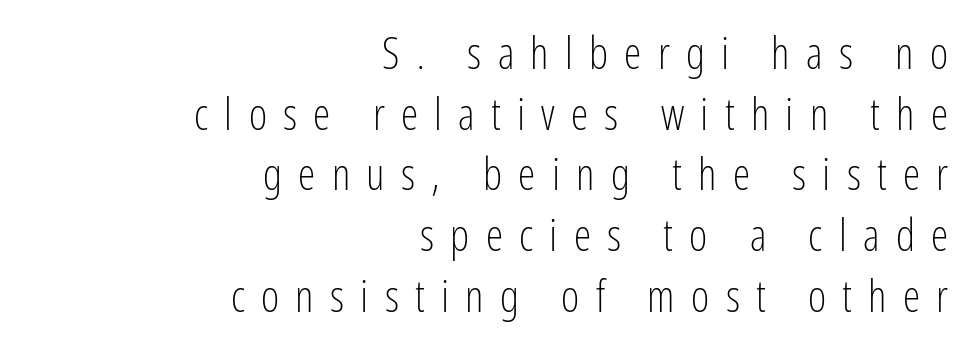
{"serif": "no", "italic": "no", "bold": "no", "weight": "light", "width": "condensed", "stroke_contrast": "low", "x_height": "medium", "monospaced": "no", "underline": "no", "align": "right", "line_spacing": "normal", "line_spacing_ratio": 1.38, "letter_spacing": "wide", "letter_spacing_em": 0.37, "glyph_px": 44}
